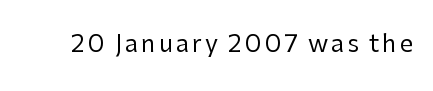
The image shows 24 px text type, upright; set not underlined.
